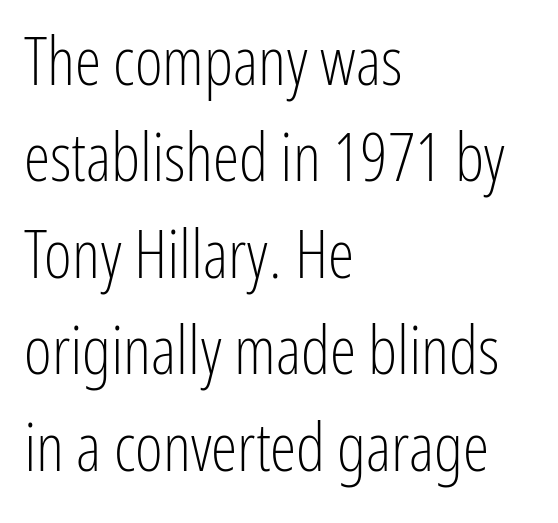
Q: Is the text bold? A: No.
Q: Is the text italic (slanted)? A: No, it is upright.
Q: Is the typeface a serif or a sans-serif typeface? A: Sans-serif.
Q: Is the text underlined? A: No.
Q: How is the paragraph aligned? A: Left-aligned.
Q: Is the spacing between letters normal or unusually wide? A: Normal.
Q: Is the spacing between lines tight, normal or loose? A: Normal.
Q: Width (condensed, normal, or wide)? A: Condensed.
Q: Stroke contrast? A: Low.
Q: x-height? A: Medium.
Q: Monospaced? A: No.
